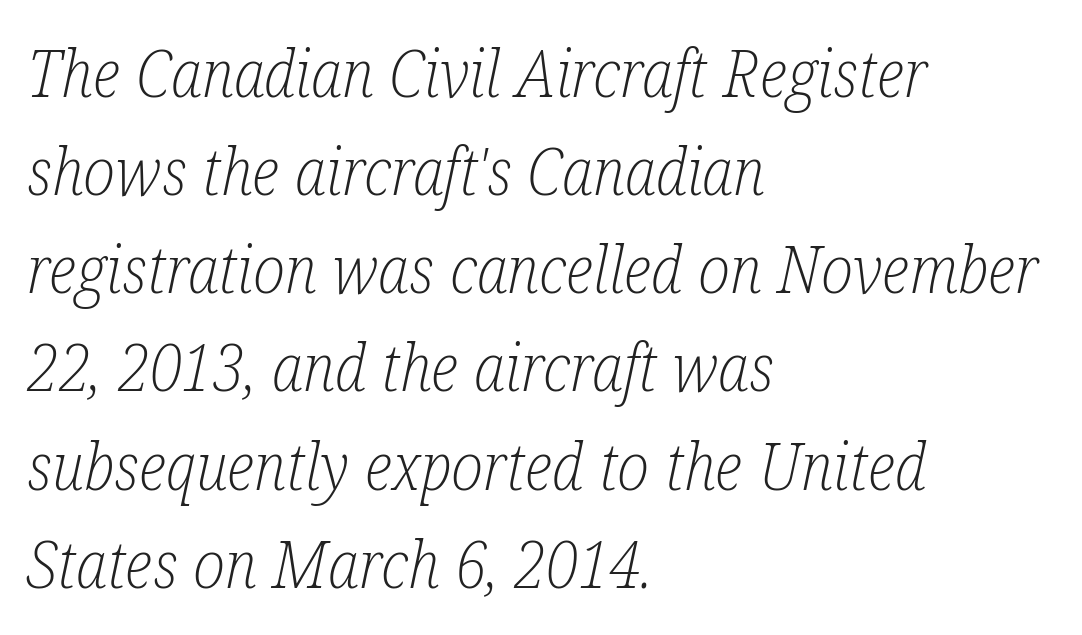
Q: Is the text bold? A: No.
Q: Is the text italic (slanted)? A: Yes, it leans right by about 12 degrees.
Q: Is the typeface a serif or a sans-serif typeface? A: Serif.
Q: Is the text underlined? A: No.
Q: How is the paragraph aligned? A: Left-aligned.
Q: Is the spacing between letters normal or unusually wide? A: Normal.
Q: Is the spacing between lines tight, normal or loose? A: Normal.
Q: Width (condensed, normal, or wide)? A: Condensed.
Q: Stroke contrast? A: Low.
Q: x-height? A: Medium.
Q: Monospaced? A: No.
